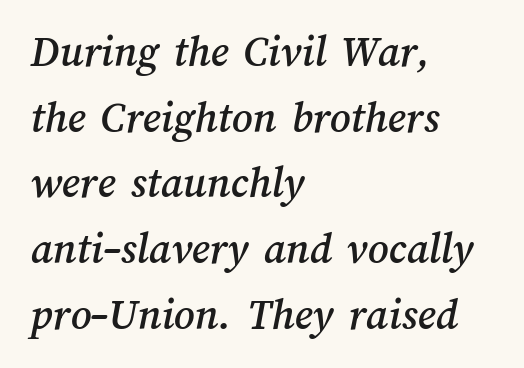
Q: Is the text underlined? A: No.
Q: How is the paragraph aligned? A: Left-aligned.
Q: Is the spacing between letters normal or unusually wide? A: Normal.
Q: Is the spacing between lines tight, normal or loose? A: Normal.
Q: Width (condensed, normal, or wide)? A: Normal.
Q: Stroke contrast? A: Medium.
Q: x-height? A: Medium.
Q: Monospaced? A: No.
